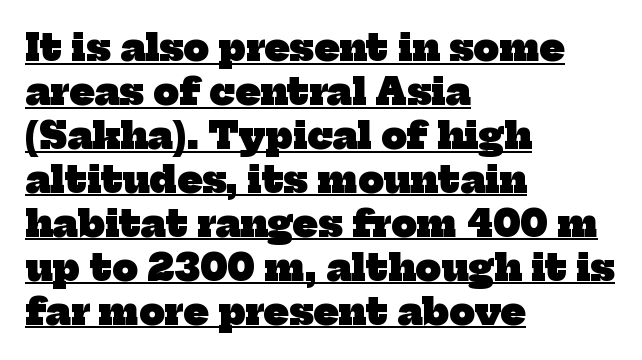
A typesetter would call this proportional, since set widths differ per character. Compared with typical body copy, the letter spacing here is the same. The text was rendered using a seriffed face with decorative stroke endings. As a designer I'd log this as weight 700, bold. Where is the straight margin? On the left.
